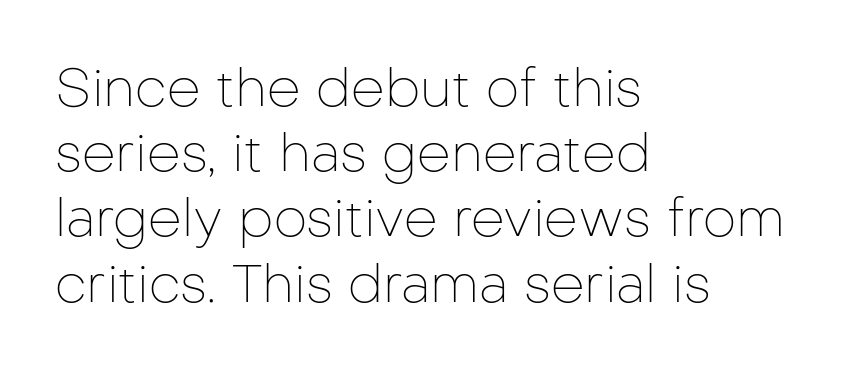
{"serif": "no", "italic": "no", "bold": "no", "weight": "thin", "width": "normal", "stroke_contrast": "low", "x_height": "medium", "monospaced": "no", "underline": "no", "align": "left", "line_spacing_ratio": 1.23, "letter_spacing": "normal", "letter_spacing_em": 0.0, "glyph_px": 53}
